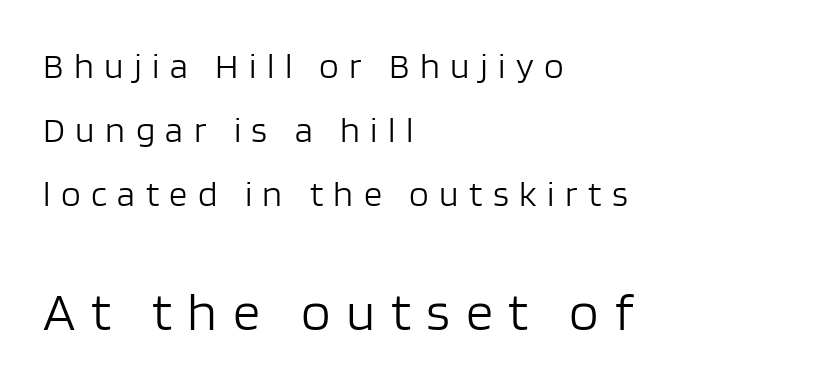
The image shows 54 px light sans-serif type, upright; set left-aligned, line spacing 1.78x, unusually wide letter spacing (+0.29 em), not underlined; the second (bottom) block is 1.5x larger; low stroke contrast and a large x-height.
